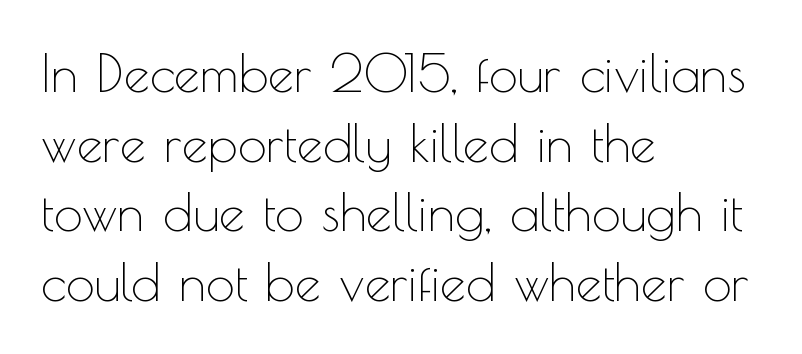
Q: Is the text bold? A: No.
Q: Is the text italic (slanted)? A: No, it is upright.
Q: Is the typeface a serif or a sans-serif typeface? A: Sans-serif.
Q: Is the text underlined? A: No.
Q: How is the paragraph aligned? A: Left-aligned.
Q: Is the spacing between letters normal or unusually wide? A: Normal.
Q: Is the spacing between lines tight, normal or loose? A: Normal.
Q: Width (condensed, normal, or wide)? A: Normal.
Q: x-height? A: Small.
Q: Monospaced? A: No.
